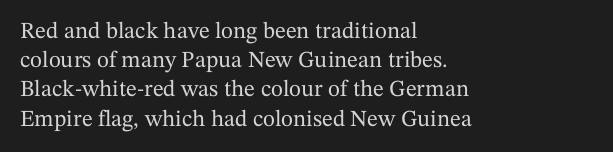
Interline gaps are of average width in this sample. Short note: letters normally spaced. Posture: vertical. The strip under each line holds only bare page. Which margin do the lines hug? The left one — the right edge is uneven.
